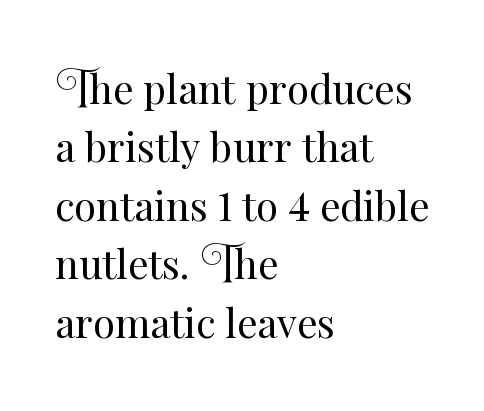
{"italic": "no", "bold": "no", "weight": "regular", "width": "normal", "stroke_contrast": "medium", "x_height": "small", "monospaced": "no", "underline": "no", "align": "left", "line_spacing": "normal", "line_spacing_ratio": 1.46, "letter_spacing": "normal", "letter_spacing_em": 0.0, "glyph_px": 40}
